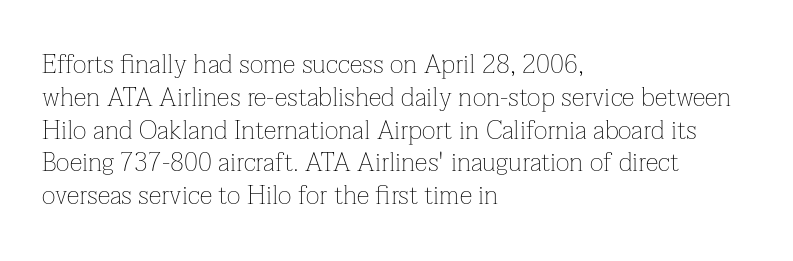
The image shows 26 px text type, upright; set left-aligned, normal line spacing (1.26x), normal letter spacing, not underlined.
